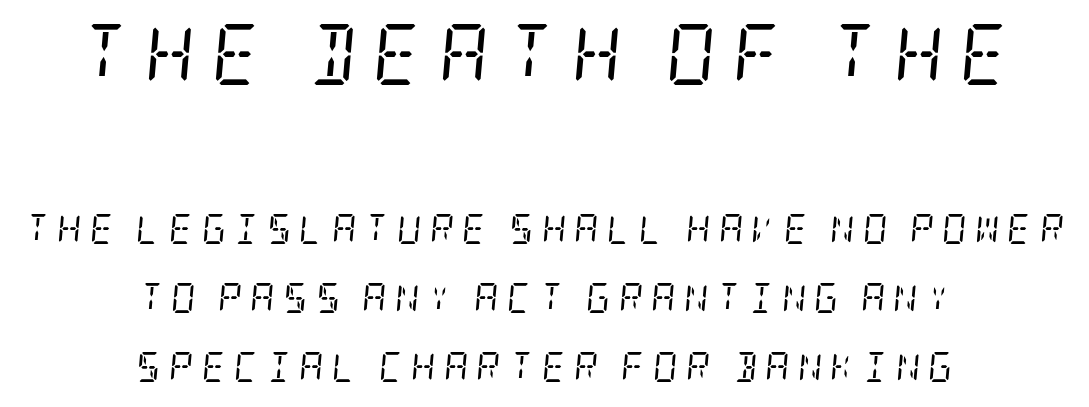
Vertical spacing — loose. Type without underlining. Check where the strokes stop: tiny serifs finish them off. It's the slanting kind of type. The compositor balanced each line on the midline. How are the letters spaced? Widely, with obvious added tracking.
